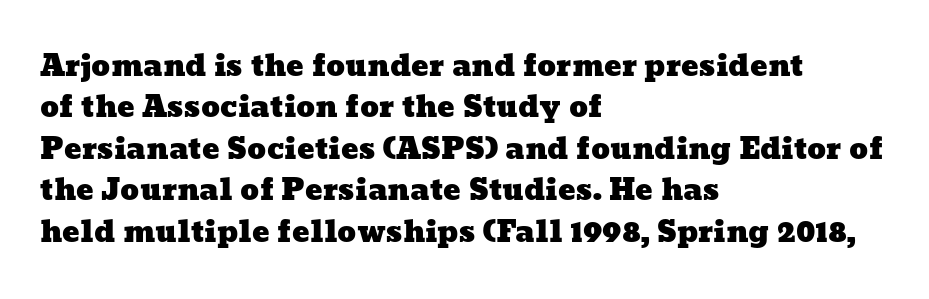
{"width": "wide", "stroke_contrast": "low", "x_height": "medium", "monospaced": "no", "underline": "no", "align": "left", "line_spacing": "normal", "line_spacing_ratio": 1.43, "letter_spacing": "normal", "letter_spacing_em": 0.0, "glyph_px": 29}
